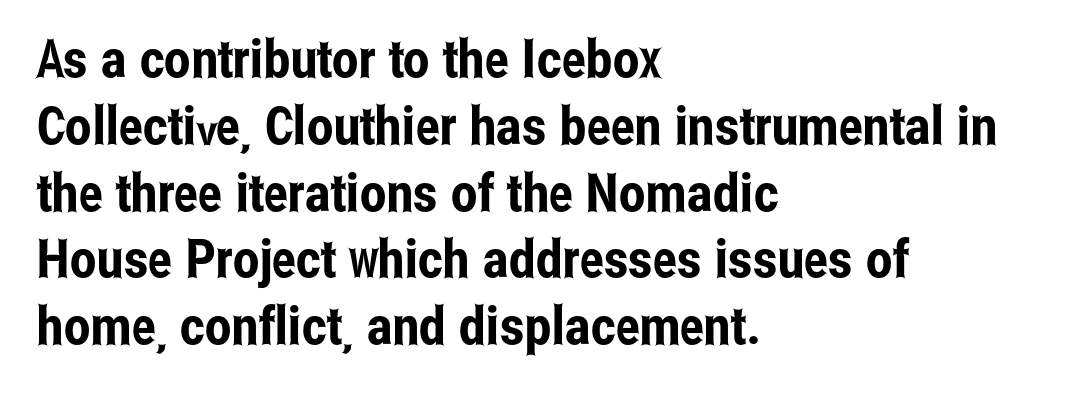
The image shows 53 px condensed sans-serif type, upright; set left-aligned, normal line spacing (1.26x), normal letter spacing, not underlined; low stroke contrast and a medium x-height.
